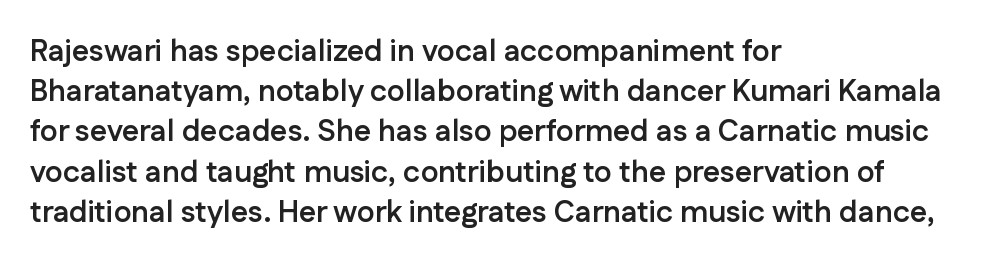
Character widths vary here, with narrow letters taking less room than wide ones. Honestly, the row spacing looks completely unremarkable. Posture: straight, roman, zero tilt. Serifs: no, the terminals of the letterforms are clean. The tracking reads as untouched default to a designer's eye.
